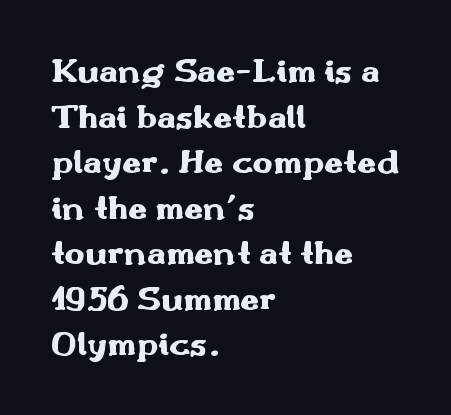
The image shows 34 px heavy, wide sans-serif type, upright; set left-aligned, normal line spacing (1.34x), normal letter spacing, not underlined; medium stroke contrast and a small x-height.
